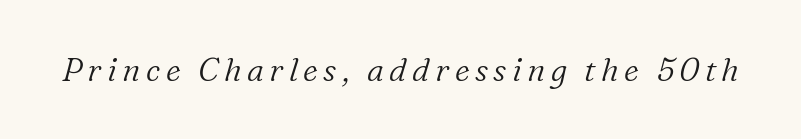
{"serif": "yes", "italic": "yes", "lean": "right", "slant_degrees": 16, "bold": "no", "weight": "light", "width": "normal", "stroke_contrast": "low", "x_height": "medium", "monospaced": "no", "underline": "no", "glyph_px": 32}
